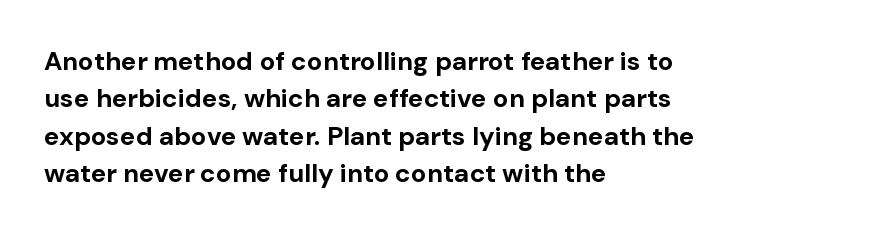
{"italic": "no", "bold": "yes", "underline": "no", "align": "left", "line_spacing": "normal", "line_spacing_ratio": 1.44, "letter_spacing": "normal", "letter_spacing_em": 0.0, "glyph_px": 26}
